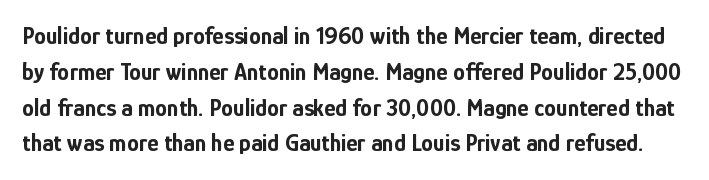
Q: Is the text bold? A: Yes.
Q: Is the text italic (slanted)? A: No, it is upright.
Q: Is the text underlined? A: No.
Q: Is the spacing between letters normal or unusually wide? A: Normal.
Q: Is the spacing between lines tight, normal or loose? A: Normal.
